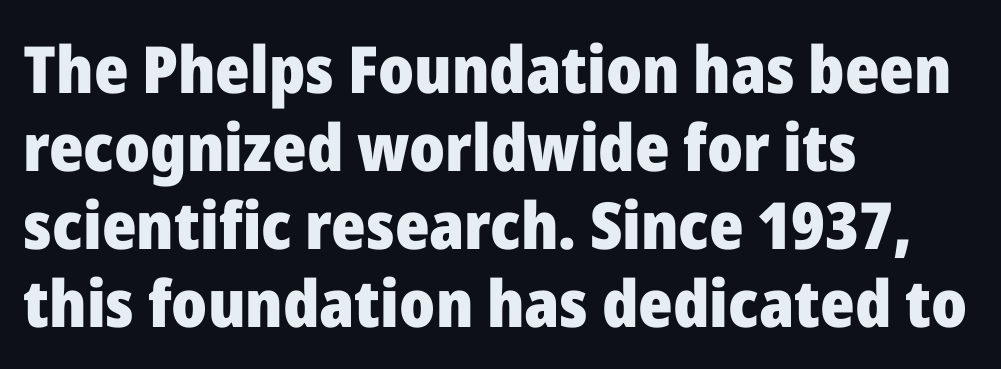
The image shows 65 px heavy sans-serif type, upright; set left-aligned, line spacing 1.2x, normal letter spacing, not underlined; low stroke contrast and a medium x-height.
